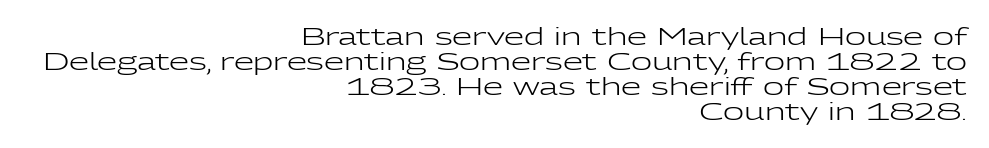
Clear beneath every line of the passage. Tracking value appears to be zero — textbook default spacing. Summary of vertical rhythm: compact, with narrow interline spacing. These lines stack with their right ends in a neat column.
